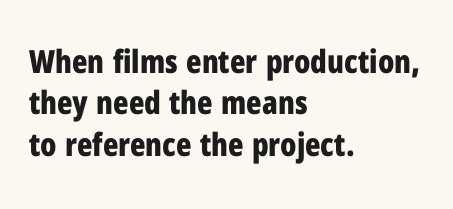
Q: Is the text bold? A: Yes.
Q: Is the text italic (slanted)? A: No, it is upright.
Q: Is the typeface a serif or a sans-serif typeface? A: Sans-serif.
Q: Is the text underlined? A: No.
Q: How is the paragraph aligned? A: Left-aligned.
Q: Is the spacing between letters normal or unusually wide? A: Normal.
Q: Is the spacing between lines tight, normal or loose? A: Normal.
Q: Width (condensed, normal, or wide)? A: Condensed.
Q: Stroke contrast? A: Low.
Q: x-height? A: Medium.
Q: Monospaced? A: No.
